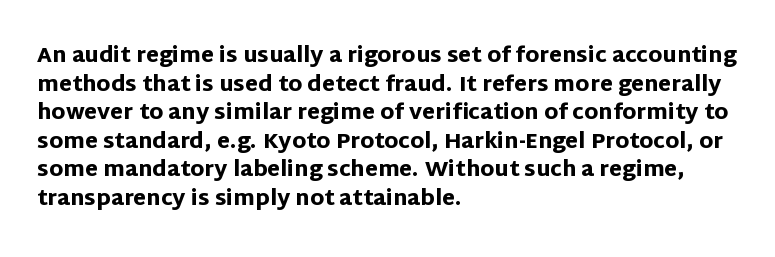
Notice how descenders clear the ascenders below comfortably — that's standard leading. Clear beneath every line of the passage. These lines are set flush left with a ragged right edge. The type sits square on the baseline with zero lean. Each word holds together tightly as a unit, with standard inter-letter gaps.
